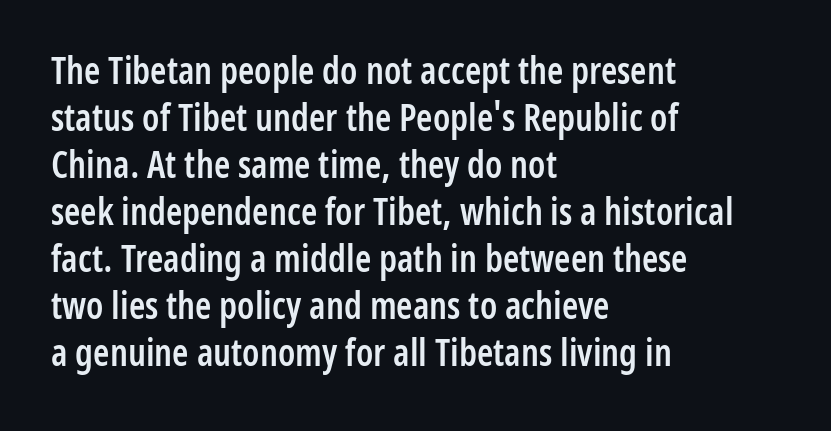
The image shows 37 px semibold, condensed sans-serif type, upright; set left-aligned, normal line spacing (1.27x), normal letter spacing, not underlined; low stroke contrast and a medium x-height.
